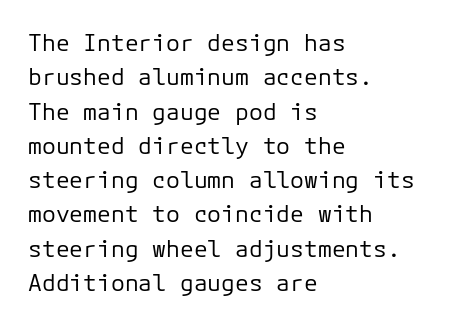
Q: Is the text bold? A: No.
Q: Is the text italic (slanted)? A: No, it is upright.
Q: Is the text underlined? A: No.
Q: How is the paragraph aligned? A: Left-aligned.
Q: Is the spacing between letters normal or unusually wide? A: Normal.
Q: Is the spacing between lines tight, normal or loose? A: Normal.
